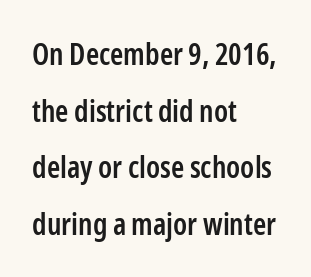
The image shows 30 px semibold, condensed sans-serif type, upright; set left-aligned, line spacing 1.89x, normal letter spacing, not underlined; low stroke contrast and a medium x-height.
